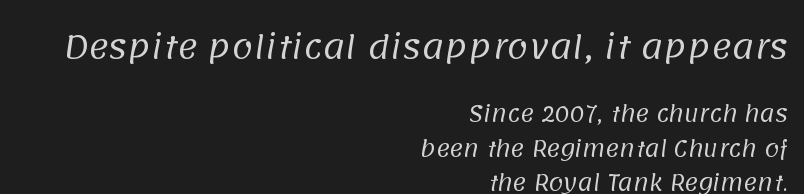
Look at the glyph heights: the upper group is clearly the bigger setting. Any mark beneath the type? The region is blank. Vertically, the passage feels balanced, rows spaced as you'd expect. Is this a sans? Yes — the strokes have no serifs.
